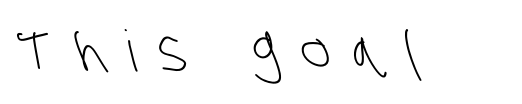
The image shows 57 px light, condensed sans-serif type; set unusually wide letter spacing (+0.39 em), not underlined; low stroke contrast and a large x-height.
